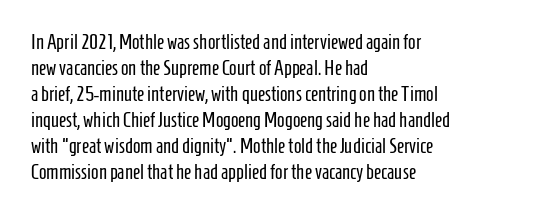
The image shows 20 px text type, upright; set left-aligned, normal line spacing (1.3x), normal letter spacing, not underlined.
